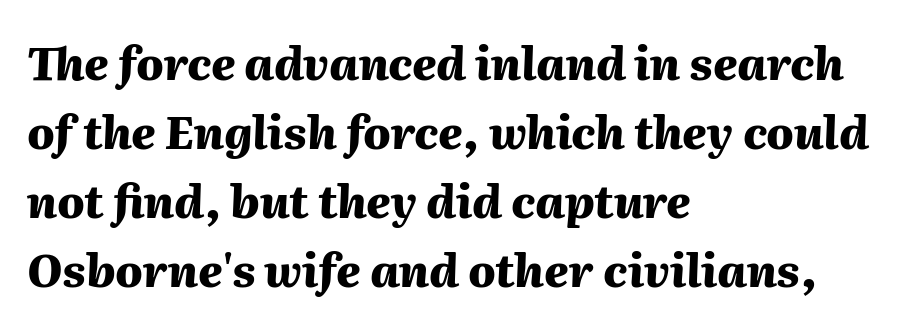
Standard letterfit; no display-style spreading of the glyphs. Clear beneath every line of the passage. Every character sits at an angle, as italics do. Line starts are locked; line ends wander. These lines are rendered in a variable-pitch font.
